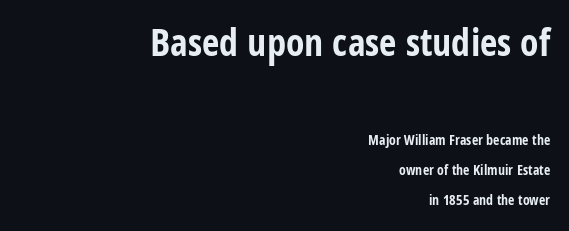
Q: Is the text bold? A: Yes.
Q: Is the text italic (slanted)? A: No, it is upright.
Q: Is the typeface a serif or a sans-serif typeface? A: Sans-serif.
Q: Is the text underlined? A: No.
Q: How is the paragraph aligned? A: Right-aligned.
Q: Is the spacing between letters normal or unusually wide? A: Normal.
Q: Is the spacing between lines tight, normal or loose? A: Loose.
Q: Which block of text is set in a larger size, the first (top) or the second (bottom)? A: The first (top) one.
Q: Width (condensed, normal, or wide)? A: Condensed.
Q: Stroke contrast? A: Low.
Q: x-height? A: Large.
Q: Monospaced? A: No.
